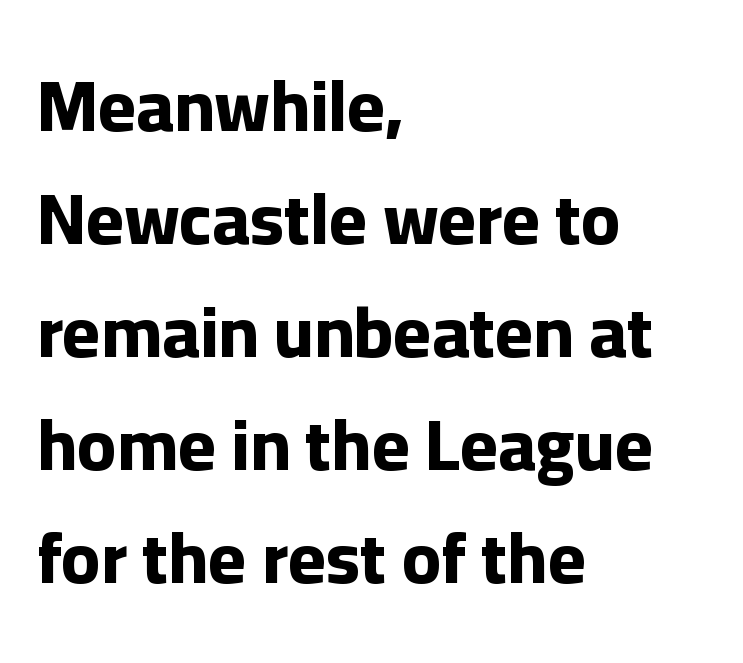
Q: Is the text bold? A: Yes.
Q: Is the text italic (slanted)? A: No, it is upright.
Q: Is the typeface a serif or a sans-serif typeface? A: Sans-serif.
Q: Is the text underlined? A: No.
Q: How is the paragraph aligned? A: Left-aligned.
Q: Is the spacing between letters normal or unusually wide? A: Normal.
Q: Is the spacing between lines tight, normal or loose? A: Normal.
Q: Width (condensed, normal, or wide)? A: Normal.
Q: Stroke contrast? A: Low.
Q: x-height? A: Medium.
Q: Monospaced? A: No.
